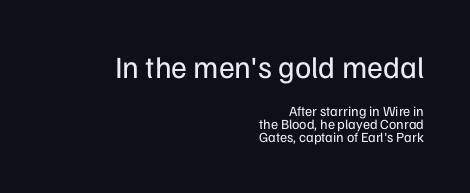
{"serif": "no", "italic": "no", "bold": "no", "weight": "regular", "width": "normal", "stroke_contrast": "low", "x_height": "medium", "monospaced": "no", "underline": "no", "align": "right", "line_spacing": "tight", "line_spacing_ratio": 0.96, "letter_spacing": "normal", "letter_spacing_em": 0.0, "larger_block": "first", "size_ratio": 2.21, "glyph_px": 31}
